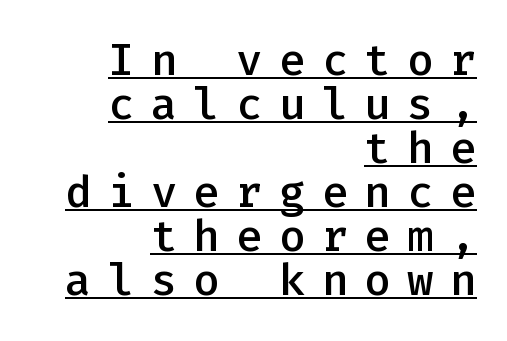
Q: Is the text bold? A: Semi-bold.
Q: Is the text italic (slanted)? A: No, it is upright.
Q: Is the typeface a serif or a sans-serif typeface? A: Sans-serif.
Q: Is the text underlined? A: Yes.
Q: How is the paragraph aligned? A: Right-aligned.
Q: Is the spacing between letters normal or unusually wide? A: Unusually wide.
Q: Is the spacing between lines tight, normal or loose? A: Tight.
Q: Width (condensed, normal, or wide)? A: Normal.
Q: Stroke contrast? A: Low.
Q: x-height? A: Medium.
Q: Monospaced? A: Yes.
